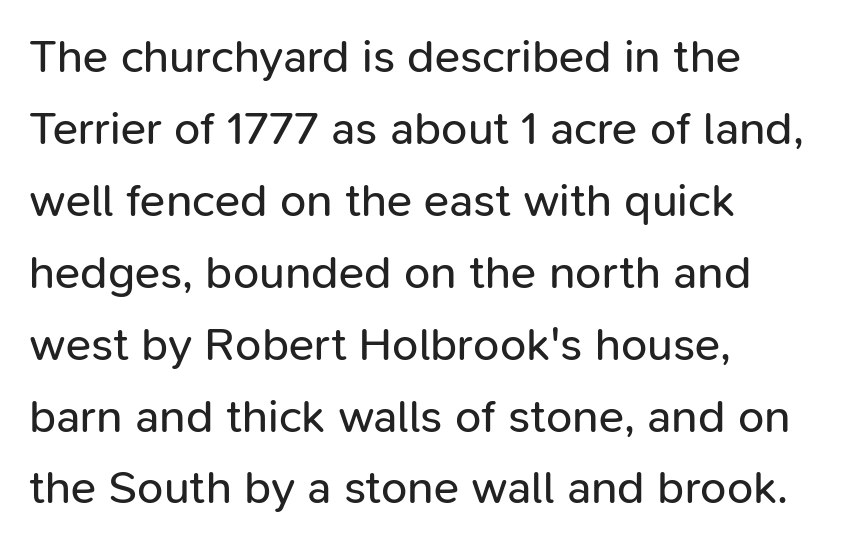
The image shows 47 px regular-weight sans-serif type, upright; set left-aligned, normal line spacing (1.53x), normal letter spacing, not underlined; low stroke contrast and a medium x-height.
